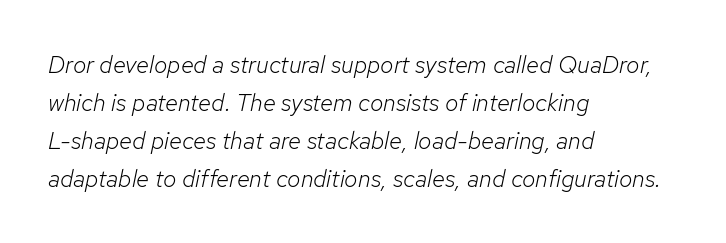
The image shows 24 px text type, italic (leaning right); set left-aligned, normal line spacing (1.58x), normal letter spacing, not underlined.
